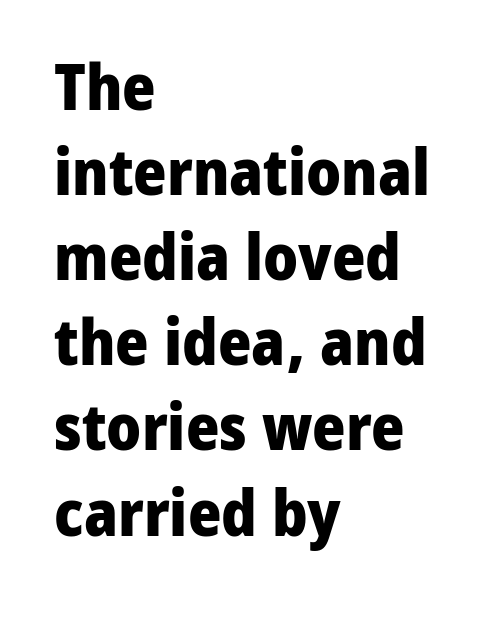
{"serif": "no", "italic": "no", "bold": "yes", "weight": "heavy", "width": "normal", "stroke_contrast": "low", "x_height": "medium", "monospaced": "no", "underline": "no", "align": "left", "line_spacing": "normal", "line_spacing_ratio": 1.33, "letter_spacing": "normal", "letter_spacing_em": 0.0, "glyph_px": 64}
